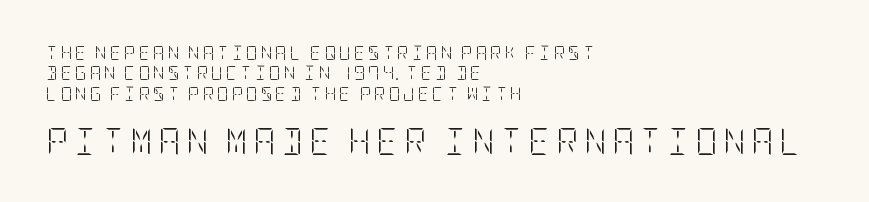
Look at the tracking — it's clearly loosened, letters drifting apart. The type sits square on the baseline with zero lean. The lower block of text is set noticeably larger than the block above it. Weight: not bold — regular or lighter. A bare baseline throughout the passage. Notice how the passage keeps a crisp vertical edge on the left only.
